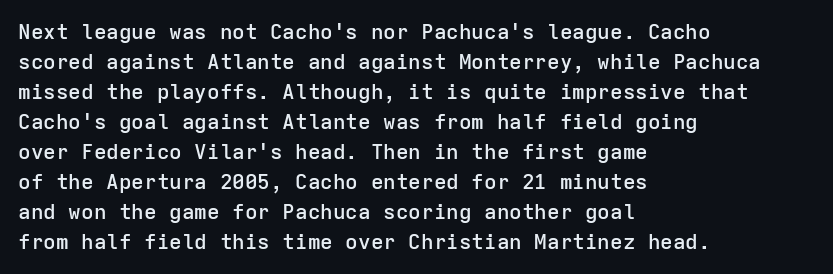
What weight is shown? A semibold, between regular and bold. Nobody touched the tracking dial on this one. This sample keeps an unexceptional amount of space between lines. The typography opts for an upright posture over an oblique one. These lines stack with their left ends in a neat column. The specimen omits any rule beneath the text block's lines.
